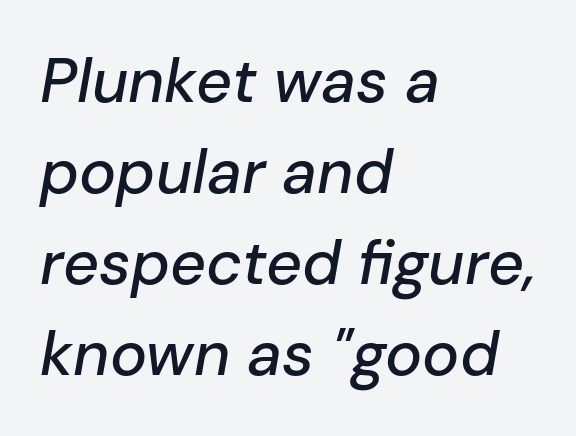
Notice how the stems are inclined rather than vertical — that's the hallmark of italics. The zone under the glyphs is completely vacant. One-word summary of the alignment: left. Reading down the column, the eye jumps a familiar distance to each next line.
